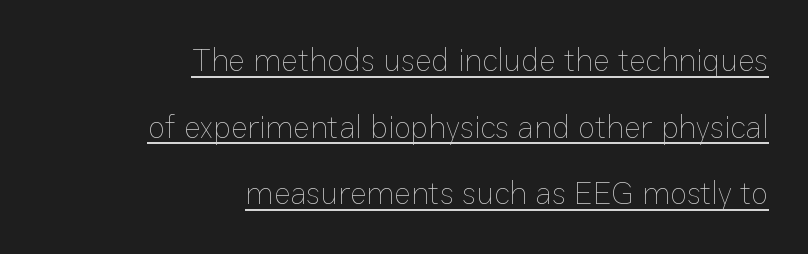
The image shows 32 px thin type, upright; set right-aligned, loose line spacing (2.08x), normal letter spacing, underlined; low stroke contrast and a medium x-height.
